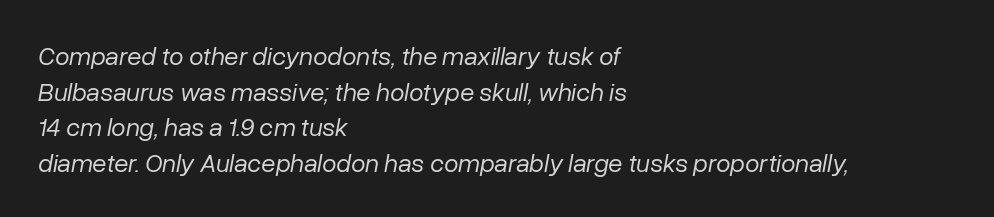
{"italic": "yes", "lean": "right", "slant_degrees": 10, "bold": "no", "underline": "no", "align": "left", "line_spacing": "normal", "line_spacing_ratio": 1.37, "letter_spacing": "normal", "letter_spacing_em": 0.0, "glyph_px": 26}
